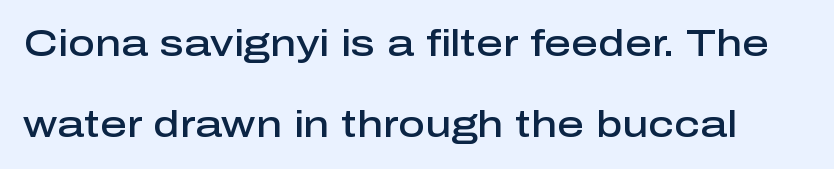
Q: Is the text bold? A: Semi-bold.
Q: Is the text italic (slanted)? A: No, it is upright.
Q: Is the typeface a serif or a sans-serif typeface? A: Sans-serif.
Q: Is the text underlined? A: No.
Q: Is the spacing between letters normal or unusually wide? A: Normal.
Q: Is the spacing between lines tight, normal or loose? A: Loose.
Q: Width (condensed, normal, or wide)? A: Normal.
Q: Stroke contrast? A: Low.
Q: x-height? A: Medium.
Q: Monospaced? A: No.
